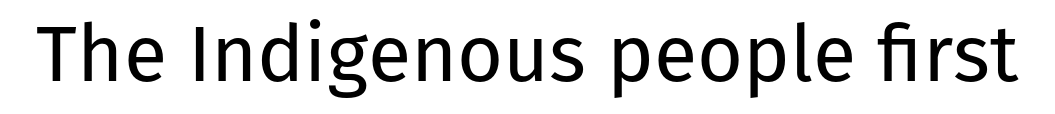
{"serif": "no", "italic": "no", "bold": "no", "weight": "regular", "width": "normal", "stroke_contrast": "low", "x_height": "medium", "monospaced": "no", "underline": "no", "letter_spacing": "normal", "letter_spacing_em": 0.0, "glyph_px": 79}
